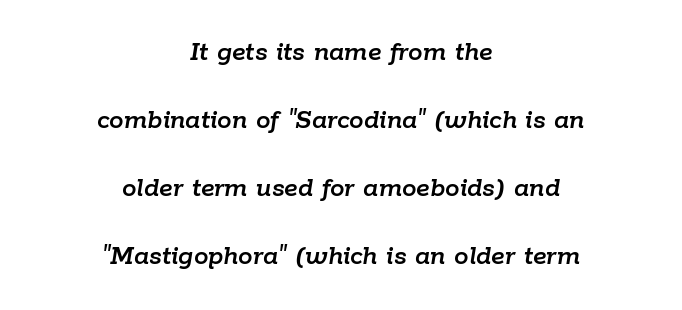
The image shows 29 px text type, italic (leaning right); set centered, loose line spacing (2.34x), normal letter spacing, not underlined; low stroke contrast and a medium x-height.
